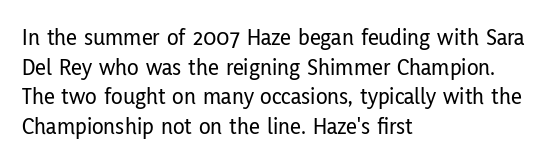
The image shows 24 px text type, upright; set left-aligned, line spacing 1.23x, normal letter spacing, not underlined.
